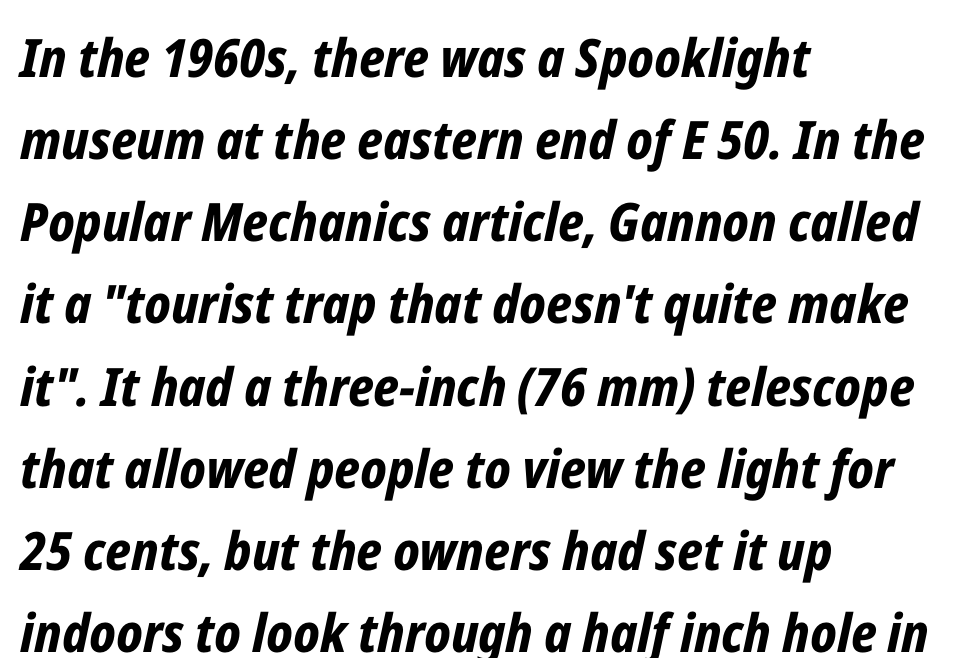
Observe the lean: these are italic letterforms. Type without underlining. This sample has the flowing, uneven cadence of proportional lettering. The passage shown has conventional tracking throughout. The rendering uses a bold face; every stroke is thick and dark.
